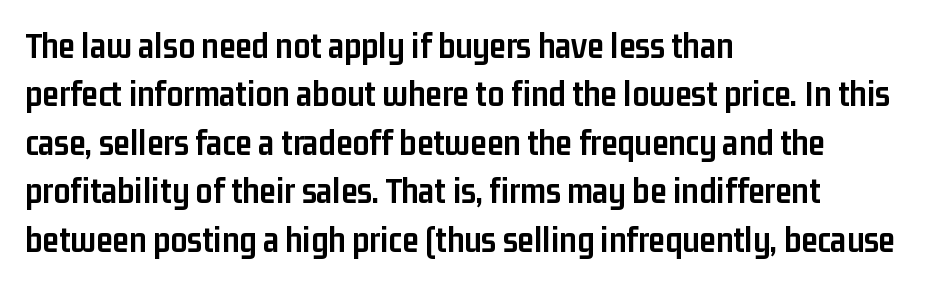
Q: Is the text bold? A: Yes.
Q: Is the text italic (slanted)? A: No, it is upright.
Q: Is the typeface a serif or a sans-serif typeface? A: Sans-serif.
Q: Is the text underlined? A: No.
Q: How is the paragraph aligned? A: Left-aligned.
Q: Is the spacing between letters normal or unusually wide? A: Normal.
Q: Is the spacing between lines tight, normal or loose? A: Normal.
Q: Width (condensed, normal, or wide)? A: Condensed.
Q: Stroke contrast? A: Low.
Q: x-height? A: Medium.
Q: Monospaced? A: No.
